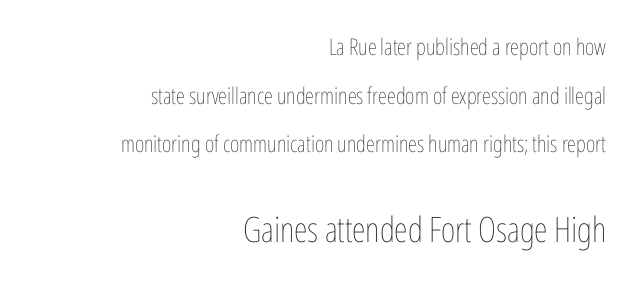
Q: Is the text bold? A: No.
Q: Is the text italic (slanted)? A: No, it is upright.
Q: Is the text underlined? A: No.
Q: How is the paragraph aligned? A: Right-aligned.
Q: Is the spacing between letters normal or unusually wide? A: Normal.
Q: Is the spacing between lines tight, normal or loose? A: Loose.
Q: Which block of text is set in a larger size, the first (top) or the second (bottom)? A: The second (bottom) one.
Q: Width (condensed, normal, or wide)? A: Condensed.
Q: Stroke contrast? A: Low.
Q: x-height? A: Medium.
Q: Monospaced? A: No.
